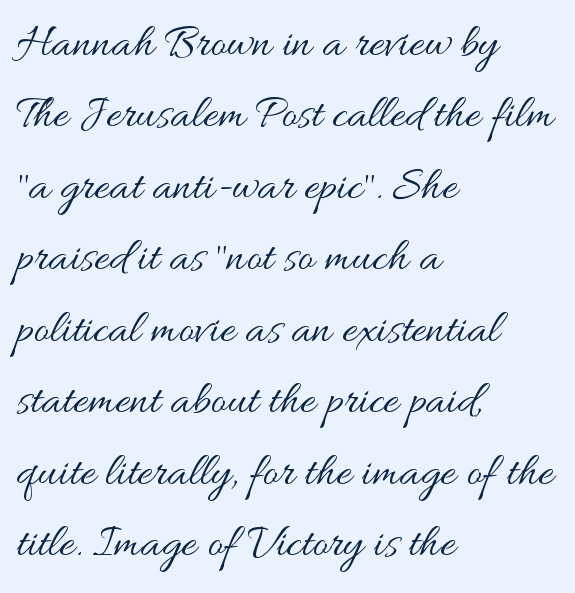
Q: Is the text bold? A: No.
Q: Is the text italic (slanted)? A: Yes.
Q: Is the text underlined? A: No.
Q: How is the paragraph aligned? A: Left-aligned.
Q: Is the spacing between letters normal or unusually wide? A: Normal.
Q: Is the spacing between lines tight, normal or loose? A: Normal.
Q: Width (condensed, normal, or wide)? A: Wide.
Q: Stroke contrast? A: Medium.
Q: x-height? A: Small.
Q: Monospaced? A: No.
